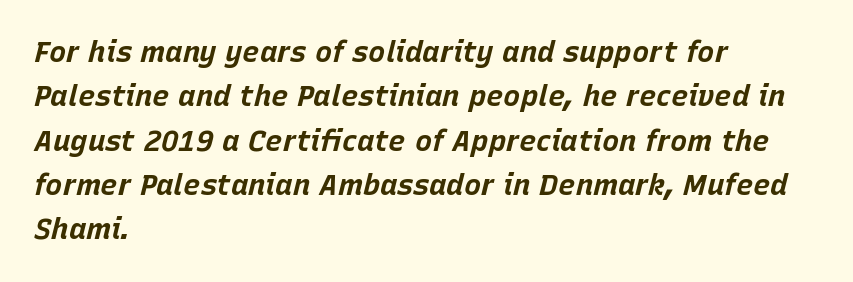
{"italic": "yes", "lean": "right", "slant_degrees": 15, "bold": "yes", "weight": "bold", "width": "normal", "stroke_contrast": "low", "x_height": "large", "monospaced": "no", "underline": "no", "align": "left", "line_spacing": "normal", "line_spacing_ratio": 1.53, "letter_spacing": "normal", "letter_spacing_em": 0.0, "glyph_px": 29}
